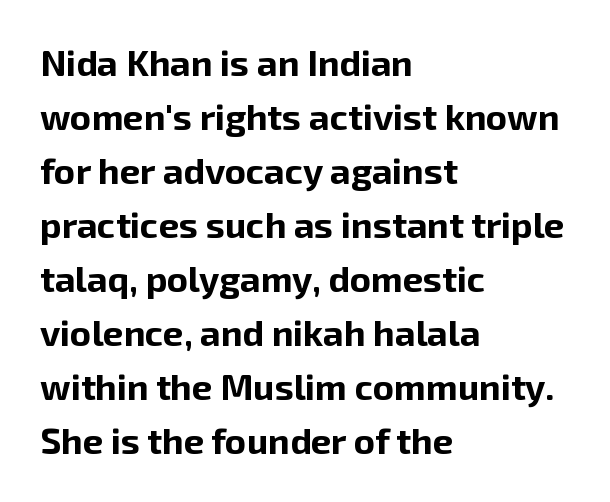
{"serif": "no", "italic": "no", "bold": "yes", "weight": "bold", "width": "normal", "stroke_contrast": "low", "x_height": "medium", "monospaced": "no", "underline": "no", "align": "left", "line_spacing": "normal", "line_spacing_ratio": 1.5, "letter_spacing": "normal", "letter_spacing_em": 0.0, "glyph_px": 36}
